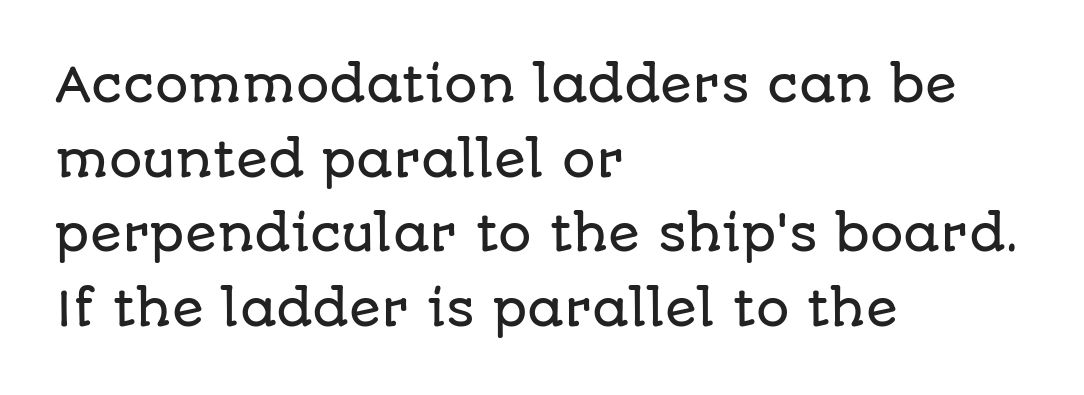
Q: Is the text italic (slanted)? A: No, it is upright.
Q: Is the typeface a serif or a sans-serif typeface? A: Sans-serif.
Q: Is the text underlined? A: No.
Q: How is the paragraph aligned? A: Left-aligned.
Q: Is the spacing between letters normal or unusually wide? A: Normal.
Q: Is the spacing between lines tight, normal or loose? A: Normal.
Q: Width (condensed, normal, or wide)? A: Normal.
Q: Stroke contrast? A: Low.
Q: x-height? A: Large.
Q: Monospaced? A: No.
